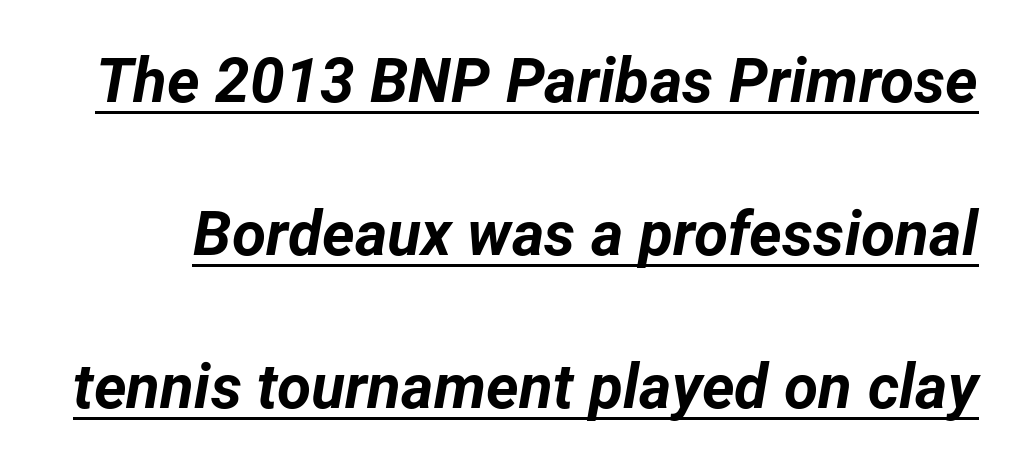
The passage shown has conventional tracking throughout. The passage shown is typed in a proportional face where columns would drift. Typographic density is high because the face is bold. This sample trades compactness for vertical openness between lines. When letters slant like this, we call the style italic.
